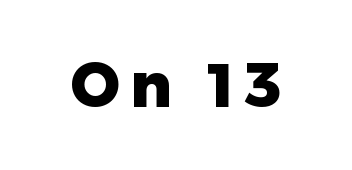
The image shows 61 px heavy sans-serif type, upright; set not underlined; low stroke contrast and a medium x-height.
